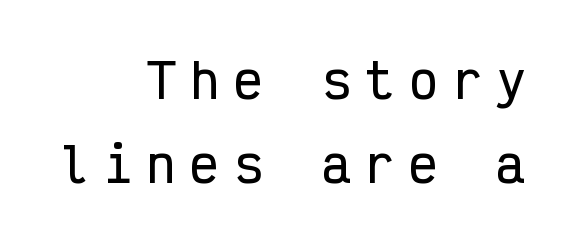
Q: Is the text italic (slanted)? A: No, it is upright.
Q: Is the typeface a serif or a sans-serif typeface? A: Sans-serif.
Q: Is the text underlined? A: No.
Q: How is the paragraph aligned? A: Right-aligned.
Q: Is the spacing between letters normal or unusually wide? A: Unusually wide.
Q: Width (condensed, normal, or wide)? A: Condensed.
Q: Stroke contrast? A: Low.
Q: x-height? A: Medium.
Q: Monospaced? A: Yes.
